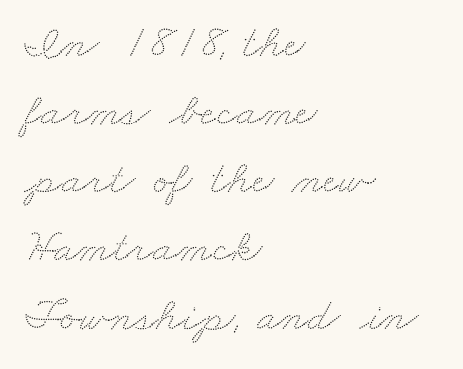
The image shows 47 px wide type; set left-aligned, normal line spacing (1.45x), normal letter spacing, not underlined; low stroke contrast and a small x-height.
